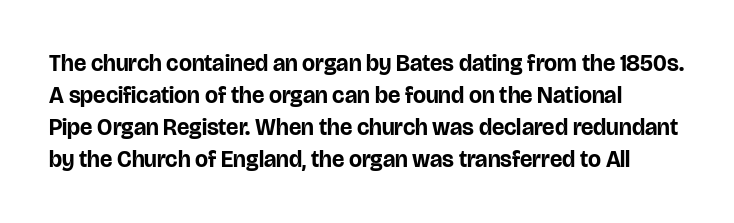
The image shows 23 px bold type, upright; set normal line spacing (1.39x), normal letter spacing, not underlined.
